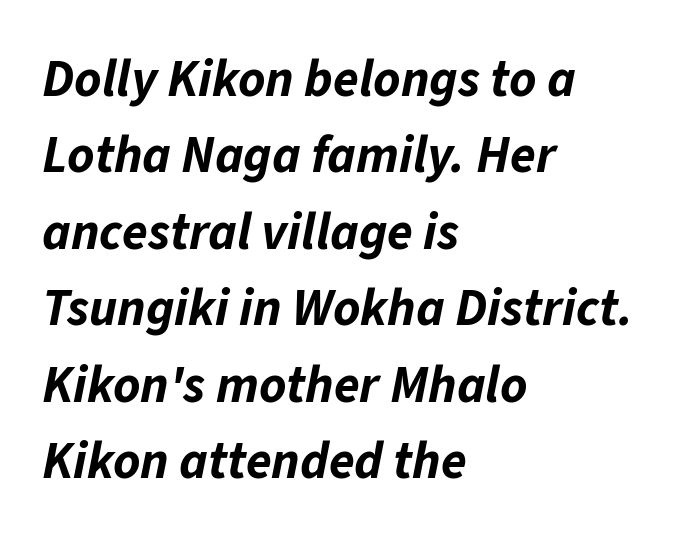
The image shows 52 px bold type, italic (leaning right); set left-aligned, normal line spacing (1.47x), normal letter spacing, not underlined; low stroke contrast and a medium x-height.
